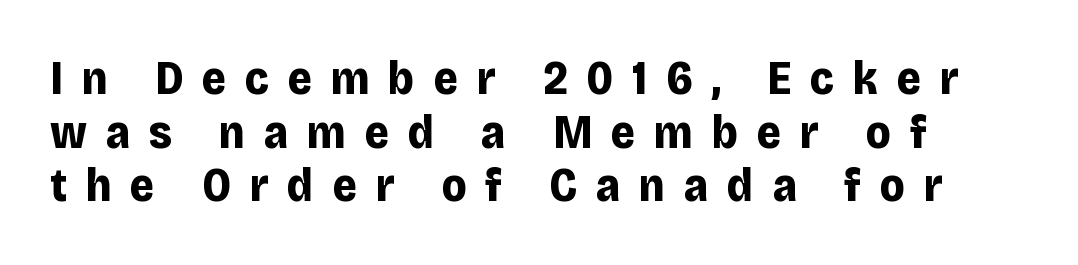
{"serif": "no", "italic": "no", "bold": "yes", "weight": "bold", "width": "normal", "stroke_contrast": "low", "x_height": "large", "monospaced": "no", "underline": "no", "align": "left", "line_spacing": "tight", "line_spacing_ratio": 1.14, "letter_spacing": "wide", "letter_spacing_em": 0.4, "glyph_px": 47}
